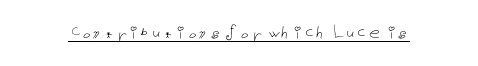
The image shows 21 px text type, upright; set normal letter spacing, underlined.
